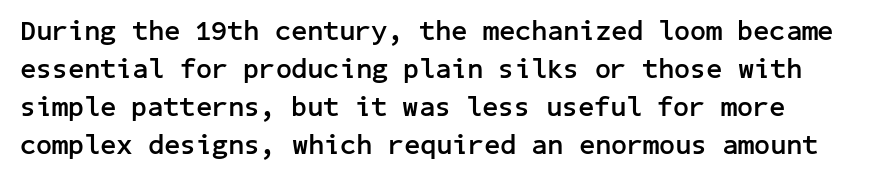
Q: Is the text bold? A: Yes.
Q: Is the text italic (slanted)? A: No, it is upright.
Q: Is the typeface a serif or a sans-serif typeface? A: Sans-serif.
Q: Is the text underlined? A: No.
Q: Is the spacing between letters normal or unusually wide? A: Normal.
Q: Is the spacing between lines tight, normal or loose? A: Normal.
Q: Width (condensed, normal, or wide)? A: Normal.
Q: Stroke contrast? A: Low.
Q: x-height? A: Medium.
